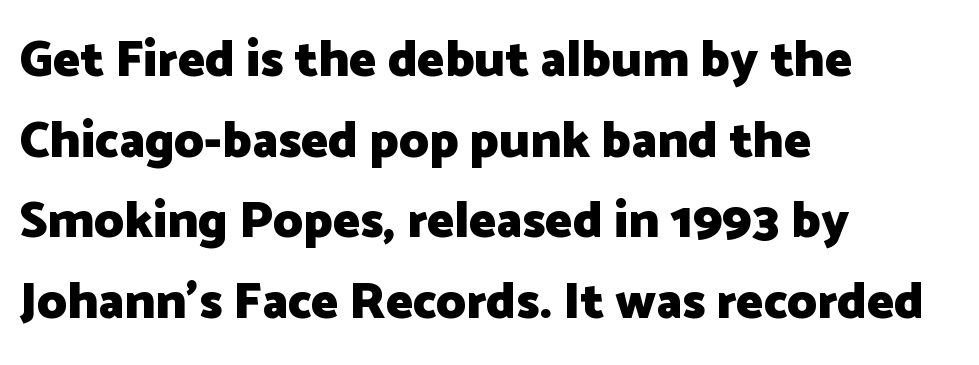
{"serif": "no", "italic": "no", "bold": "yes", "weight": "heavy", "width": "normal", "stroke_contrast": "low", "x_height": "medium", "monospaced": "no", "underline": "no", "align": "left", "line_spacing": "normal", "line_spacing_ratio": 1.58, "letter_spacing": "normal", "letter_spacing_em": 0.0, "glyph_px": 51}
